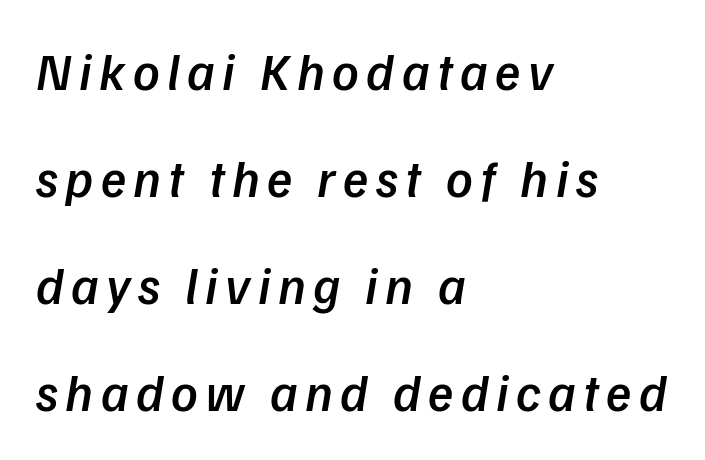
The rendering anchors every line to the left-hand side. Quick note: interline space is abundant. Descenders hang freely into open space. The characters look somewhat weighty, a semibold short of true bold.
